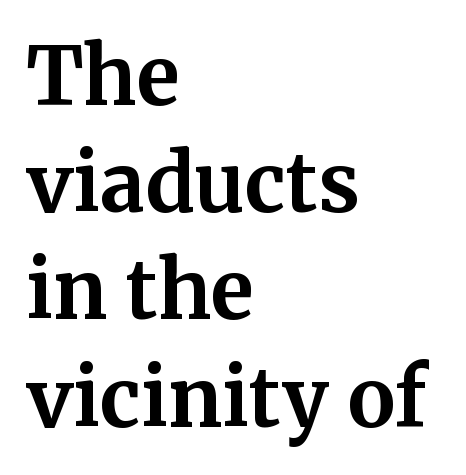
Q: Is the text bold? A: Yes.
Q: Is the text italic (slanted)? A: No, it is upright.
Q: Is the typeface a serif or a sans-serif typeface? A: Serif.
Q: Is the text underlined? A: No.
Q: How is the paragraph aligned? A: Left-aligned.
Q: Is the spacing between letters normal or unusually wide? A: Normal.
Q: Is the spacing between lines tight, normal or loose? A: Normal.
Q: Width (condensed, normal, or wide)? A: Normal.
Q: Stroke contrast? A: Medium.
Q: x-height? A: Medium.
Q: Monospaced? A: No.
